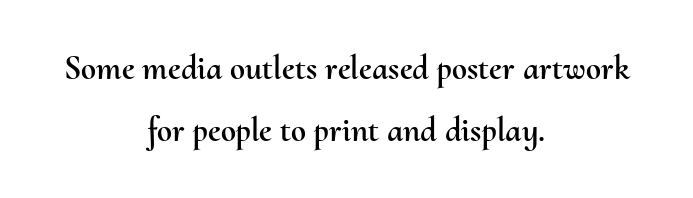
Line starts and ends both wander, symmetrically. Anything drawn beneath the words? Only blank space. The lettering stays uniformly vertical, giving the passage a roman look. Spacing verdict: proportional, widths tailored to each character.
